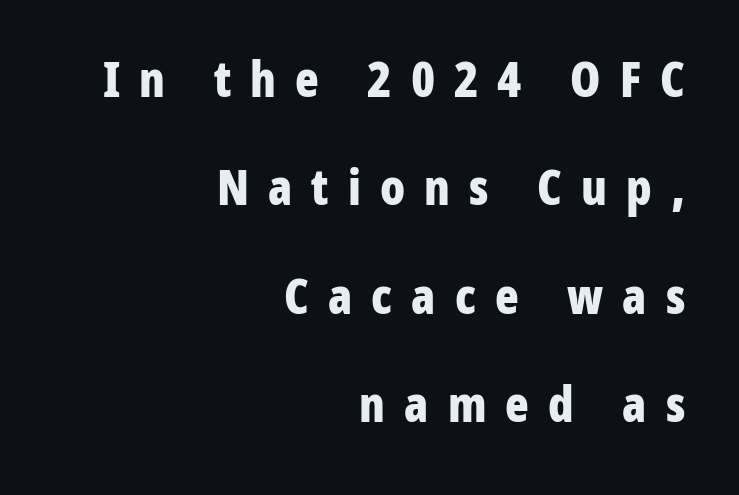
The strokes are fattened all the way to bold. Check where the strokes stop: nothing finishes them off — pure sans. The letters stand upright; this is a roman face. The specimen omits any rule beneath the text block's lines.
